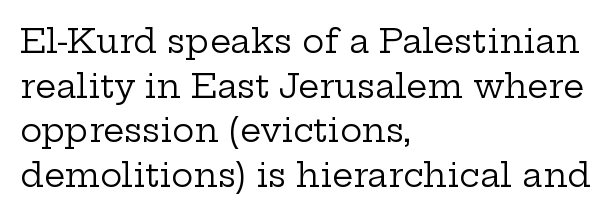
Q: Is the text bold? A: No.
Q: Is the text italic (slanted)? A: No, it is upright.
Q: Is the typeface a serif or a sans-serif typeface? A: Serif.
Q: Is the text underlined? A: No.
Q: How is the paragraph aligned? A: Left-aligned.
Q: Is the spacing between letters normal or unusually wide? A: Normal.
Q: Is the spacing between lines tight, normal or loose? A: Normal.
Q: Width (condensed, normal, or wide)? A: Wide.
Q: Stroke contrast? A: Low.
Q: x-height? A: Medium.
Q: Monospaced? A: No.
